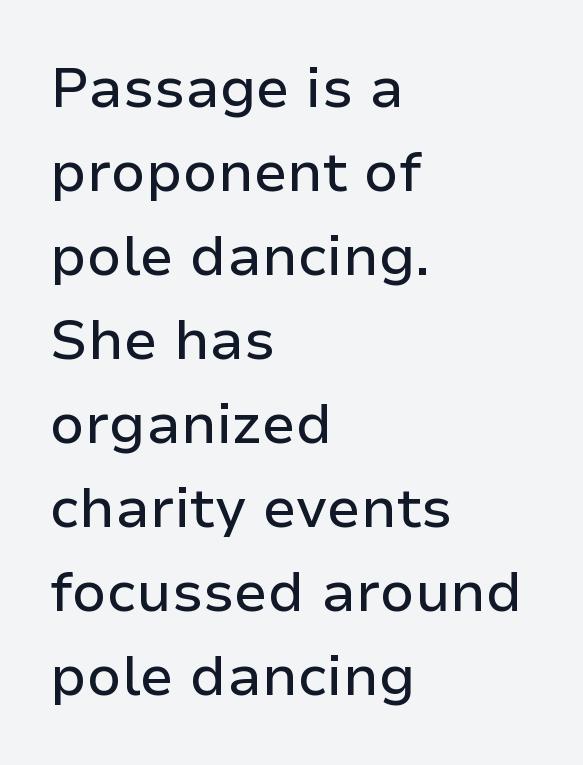
The image shows 56 px sans-serif type, upright; set left-aligned, normal line spacing (1.5x), normal letter spacing, not underlined; low stroke contrast and a medium x-height.
